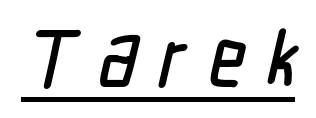
The image shows 79 px condensed sans-serif type; set unusually wide letter spacing (+0.27 em), underlined; low stroke contrast and a medium x-height.
